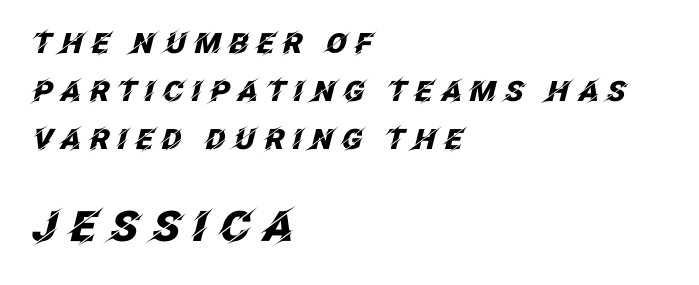
{"italic": "yes", "lean": "right", "slant_degrees": 12, "bold": "yes", "weight": "heavy", "width": "normal", "stroke_contrast": "low", "x_height": "large", "monospaced": "no", "underline": "no", "align": "left", "line_spacing_ratio": 1.71, "letter_spacing": "wide", "letter_spacing_em": 0.27, "larger_block": "second", "size_ratio": 1.5, "glyph_px": 42}
